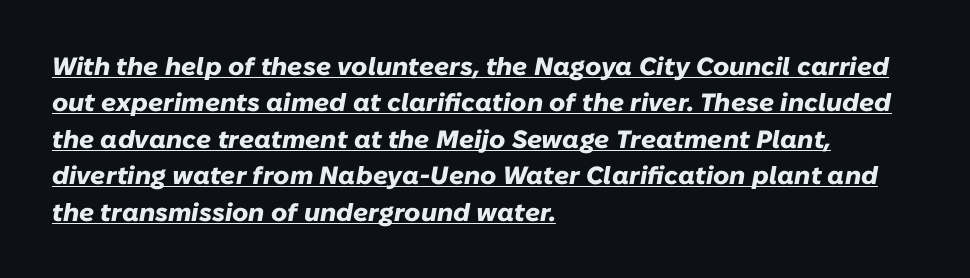
Q: Is the text bold? A: Yes.
Q: Is the text italic (slanted)? A: Yes, it leans right by about 10 degrees.
Q: Is the text underlined? A: Yes.
Q: How is the paragraph aligned? A: Left-aligned.
Q: Is the spacing between letters normal or unusually wide? A: Normal.
Q: Is the spacing between lines tight, normal or loose? A: Normal.
